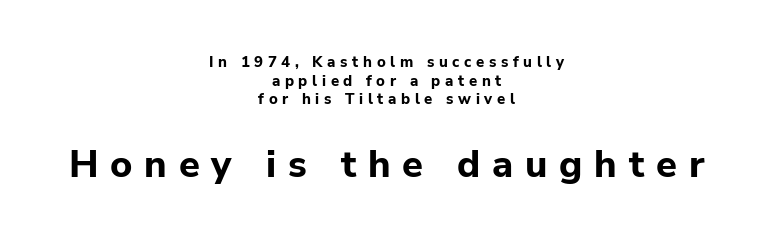
The image shows 38 px bold sans-serif type, upright; set centered, normal line spacing (1.25x), unusually wide letter spacing (+0.31 em), not underlined; the second (bottom) block is 2.53x larger; low stroke contrast and a medium x-height.
